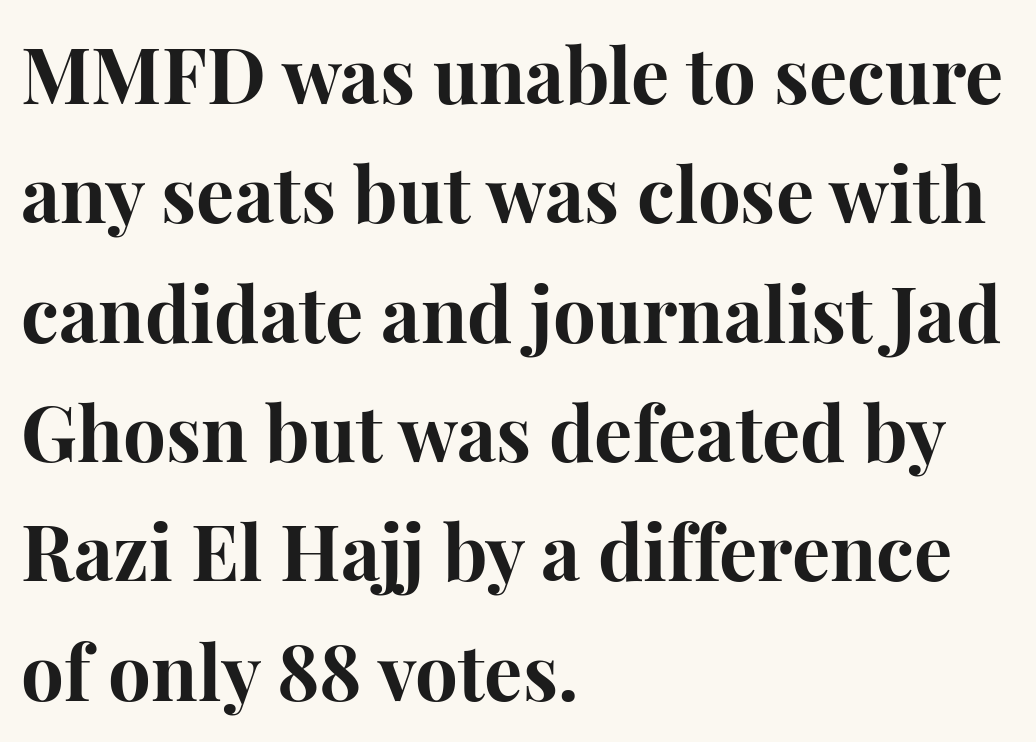
Q: Is the text bold? A: Yes.
Q: Is the text italic (slanted)? A: No, it is upright.
Q: Is the typeface a serif or a sans-serif typeface? A: Serif.
Q: Is the text underlined? A: No.
Q: How is the paragraph aligned? A: Left-aligned.
Q: Is the spacing between letters normal or unusually wide? A: Normal.
Q: Is the spacing between lines tight, normal or loose? A: Normal.
Q: Width (condensed, normal, or wide)? A: Normal.
Q: Stroke contrast? A: High.
Q: x-height? A: Medium.
Q: Monospaced? A: No.
